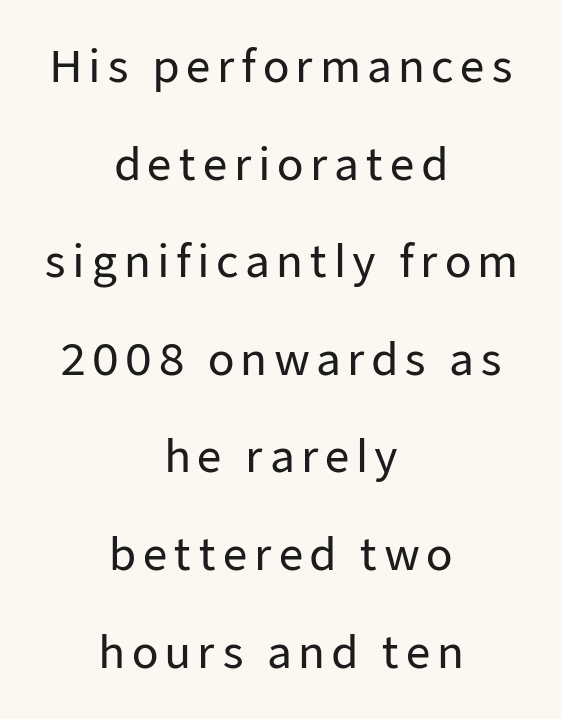
Q: Is the text italic (slanted)? A: No, it is upright.
Q: Is the typeface a serif or a sans-serif typeface? A: Sans-serif.
Q: Is the text underlined? A: No.
Q: How is the paragraph aligned? A: Centered.
Q: Is the spacing between lines tight, normal or loose? A: Loose.
Q: Width (condensed, normal, or wide)? A: Normal.
Q: Stroke contrast? A: Low.
Q: x-height? A: Medium.
Q: Monospaced? A: No.
